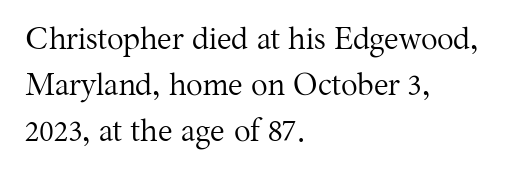
Is this a heavy cut? Hardly; it is regular or lighter. The face used here is proportionally spaced, like ordinary book or web type. Descenders are the only things crossing below the line. What kind of face is this? One with serifs. The letters stand straight up with perfectly vertical stems.
